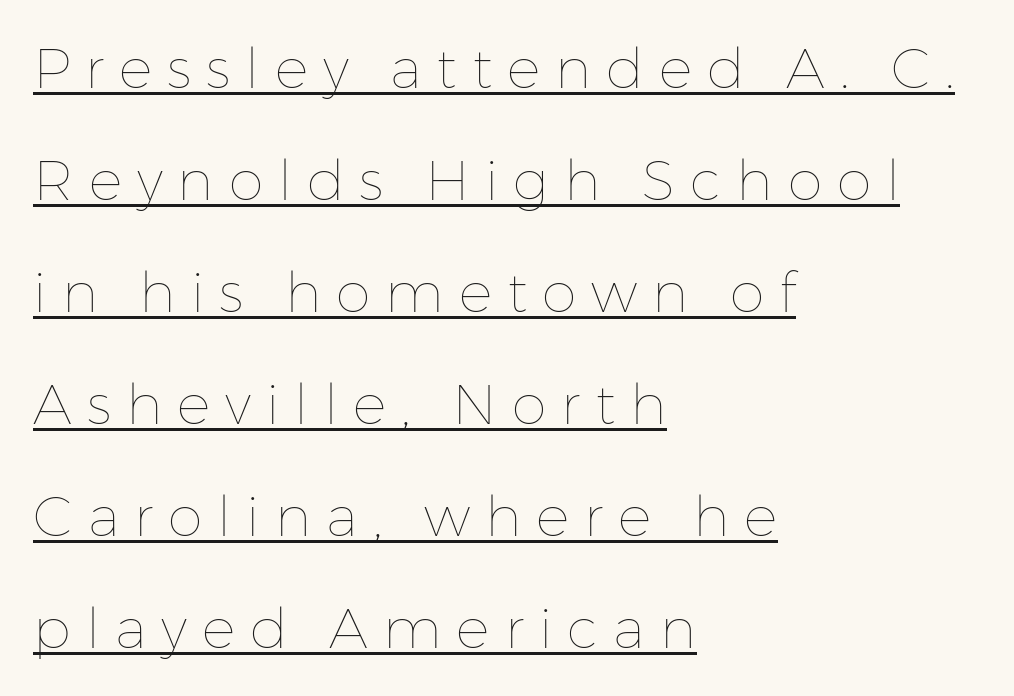
The image shows 56 px thin type, upright; set left-aligned, loose line spacing (2.0x), unusually wide letter spacing (+0.27 em), underlined; low stroke contrast and a medium x-height.
